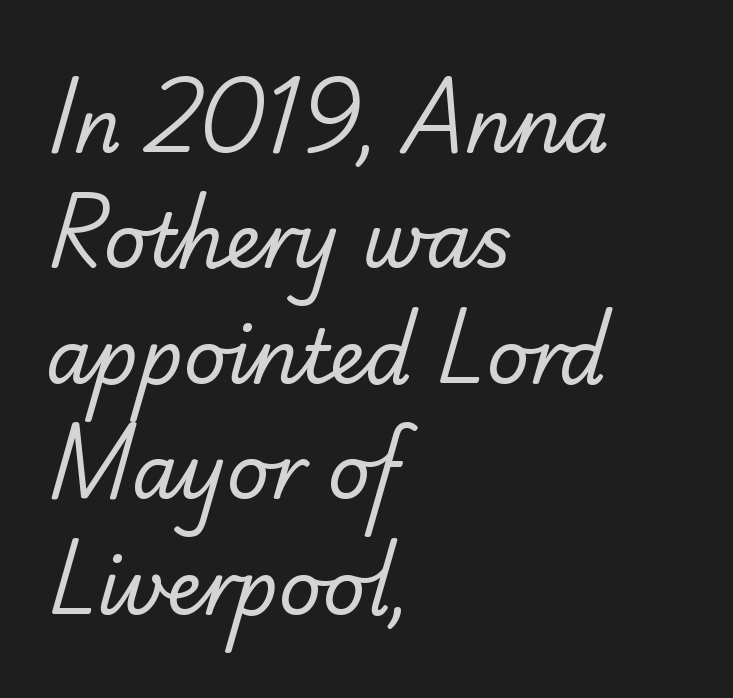
{"serif": "no", "bold": "no", "weight": "regular", "width": "normal", "stroke_contrast": "low", "x_height": "small", "monospaced": "no", "underline": "no", "align": "left", "line_spacing": "normal", "line_spacing_ratio": 1.56, "letter_spacing": "normal", "letter_spacing_em": 0.0, "glyph_px": 74}
